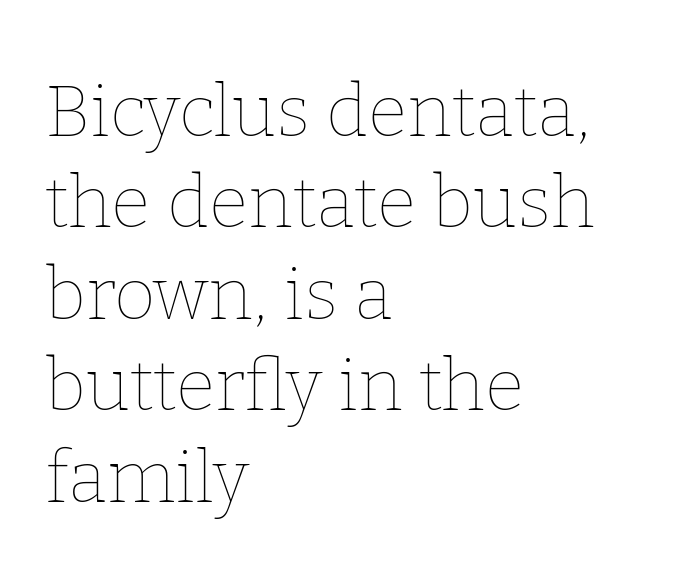
Is the stroke heavy? The answer is a plain regular-or-lighter. The area under the type is left untouched. Students, note that the glyphs here touch the page at normal intervals. Every row of glyphs begins at an identical x-position on the left. Spacing verdict: proportional, widths tailored to each character.
